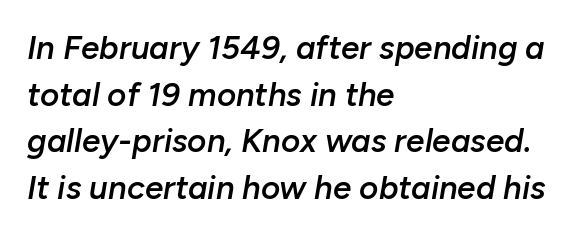
The image shows 33 px semibold type, italic (leaning right); set left-aligned, normal line spacing (1.41x), normal letter spacing, not underlined; low stroke contrast and a medium x-height.
